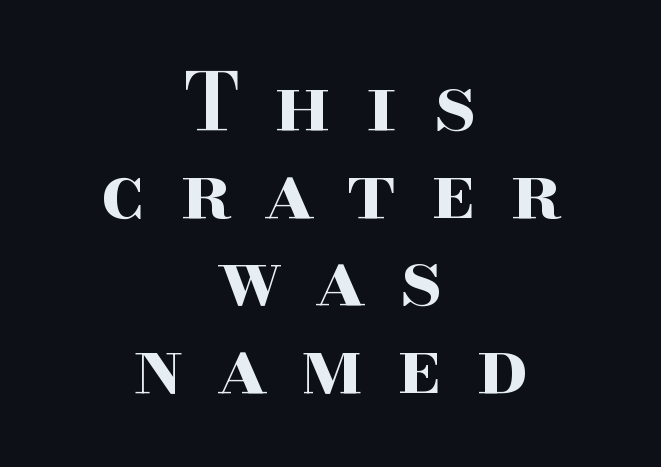
Q: Is the text bold? A: Yes.
Q: Is the text italic (slanted)? A: No, it is upright.
Q: Is the typeface a serif or a sans-serif typeface? A: Serif.
Q: Is the text underlined? A: No.
Q: How is the paragraph aligned? A: Centered.
Q: Is the spacing between letters normal or unusually wide? A: Unusually wide.
Q: Is the spacing between lines tight, normal or loose? A: Tight.
Q: Width (condensed, normal, or wide)? A: Wide.
Q: Stroke contrast? A: High.
Q: x-height? A: Small.
Q: Monospaced? A: No.
